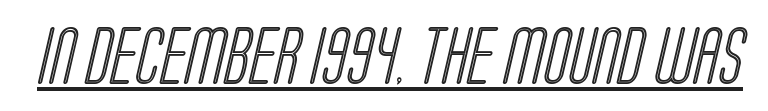
Q: Is the text underlined? A: Yes.
Q: Is the spacing between letters normal or unusually wide? A: Normal.
Q: Width (condensed, normal, or wide)? A: Condensed.
Q: x-height? A: Large.
Q: Monospaced? A: No.
